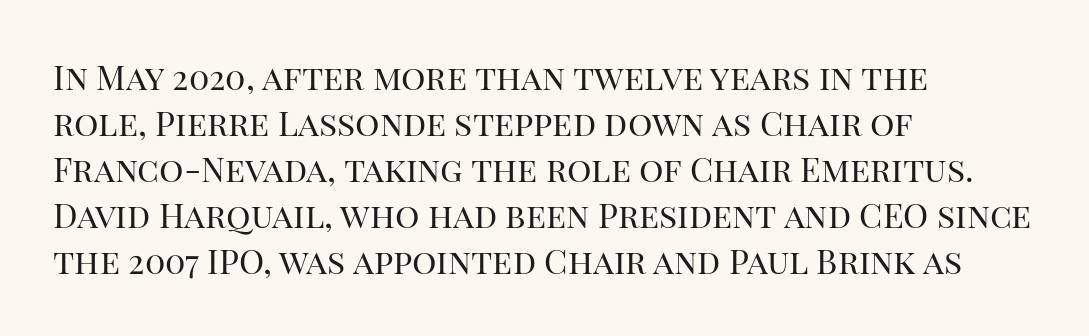
Q: Is the text bold? A: No.
Q: Is the text italic (slanted)? A: No, it is upright.
Q: Is the typeface a serif or a sans-serif typeface? A: Serif.
Q: Is the text underlined? A: No.
Q: How is the paragraph aligned? A: Left-aligned.
Q: Is the spacing between letters normal or unusually wide? A: Normal.
Q: Is the spacing between lines tight, normal or loose? A: Normal.
Q: Width (condensed, normal, or wide)? A: Normal.
Q: Stroke contrast? A: High.
Q: x-height? A: Large.
Q: Monospaced? A: No.
